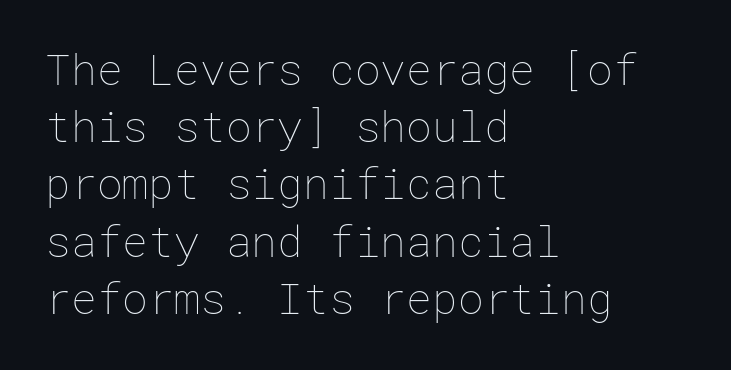
The image shows 43 px thin type, upright; set left-aligned, normal line spacing (1.33x), normal letter spacing, not underlined; low stroke contrast and a medium x-height.
